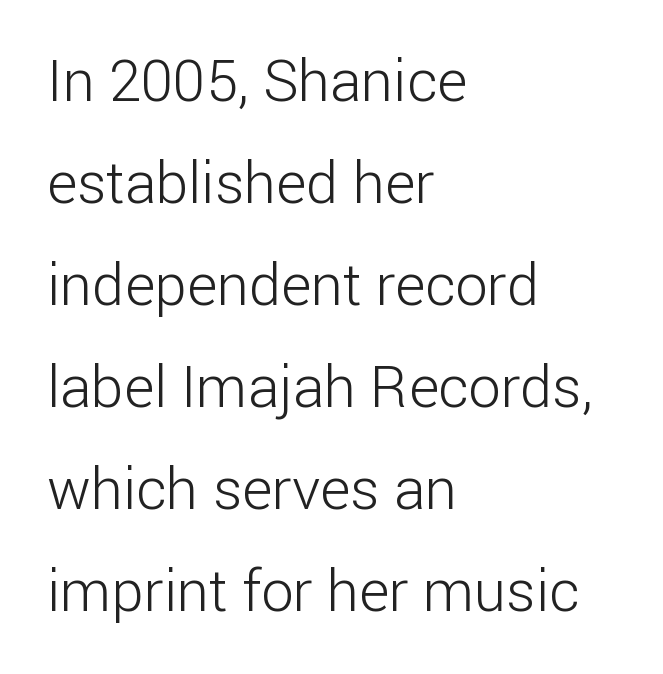
Q: Is the text bold? A: No.
Q: Is the text italic (slanted)? A: No, it is upright.
Q: Is the typeface a serif or a sans-serif typeface? A: Sans-serif.
Q: Is the text underlined? A: No.
Q: How is the paragraph aligned? A: Left-aligned.
Q: Is the spacing between letters normal or unusually wide? A: Normal.
Q: Width (condensed, normal, or wide)? A: Normal.
Q: Stroke contrast? A: Low.
Q: x-height? A: Medium.
Q: Monospaced? A: No.
